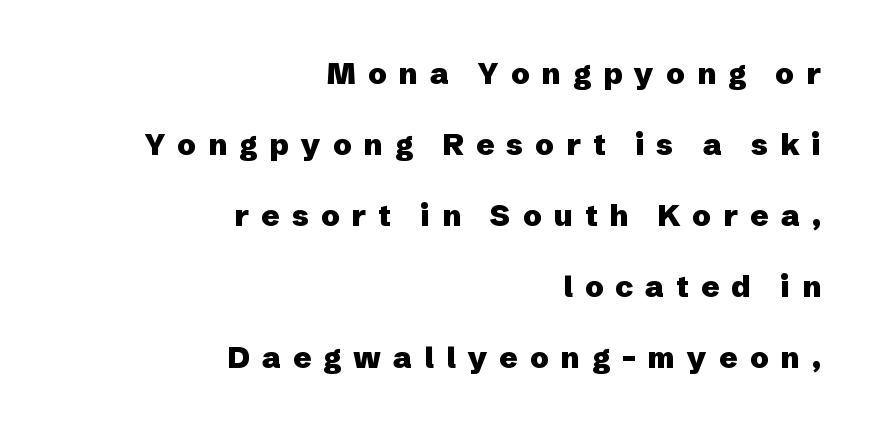
The image shows 30 px heavy sans-serif type, upright; set right-aligned, loose line spacing (2.37x), unusually wide letter spacing (+0.4 em), not underlined; low stroke contrast and a medium x-height.
